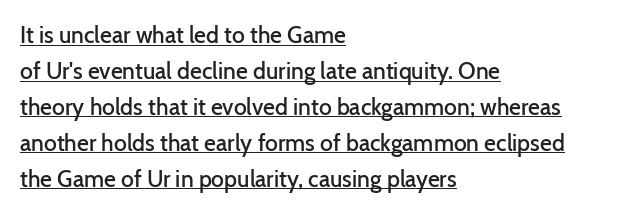
{"italic": "no", "bold": "semi", "underline": "yes", "align": "left", "line_spacing": "normal", "line_spacing_ratio": 1.56, "letter_spacing": "normal", "letter_spacing_em": 0.0, "glyph_px": 23}
